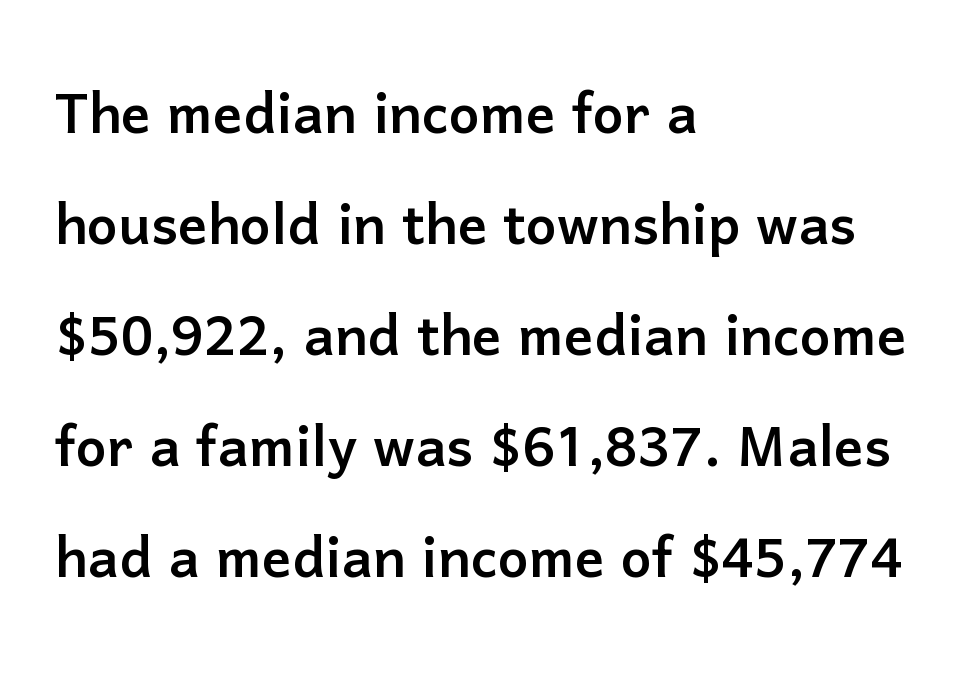
Q: Is the text italic (slanted)? A: No, it is upright.
Q: Is the typeface a serif or a sans-serif typeface? A: Sans-serif.
Q: Is the text underlined? A: No.
Q: How is the paragraph aligned? A: Left-aligned.
Q: Is the spacing between letters normal or unusually wide? A: Normal.
Q: Is the spacing between lines tight, normal or loose? A: Normal.
Q: Width (condensed, normal, or wide)? A: Normal.
Q: Stroke contrast? A: Low.
Q: x-height? A: Medium.
Q: Monospaced? A: No.
